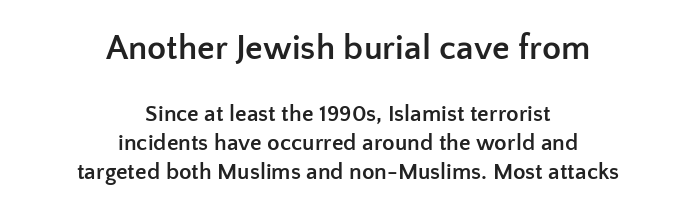
{"serif": "no", "italic": "no", "bold": "yes", "weight": "semibold", "width": "normal", "stroke_contrast": "low", "x_height": "medium", "monospaced": "no", "underline": "no", "align": "center", "line_spacing": "normal", "line_spacing_ratio": 1.26, "letter_spacing": "normal", "letter_spacing_em": 0.0, "larger_block": "first", "size_ratio": 1.52, "glyph_px": 35}
